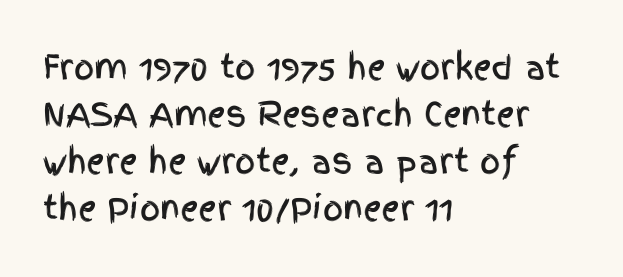
Designer's note — italics off, roman on. Does extra space separate the letters? No, they use regular spacing. Think of a printed novel: that variable character pitch is what you see here. Does the copy run flush right? No — it runs flush left.
